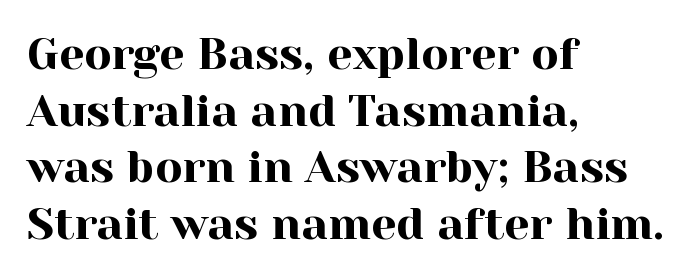
The image shows 45 px serif type, upright; set left-aligned, normal line spacing (1.26x), normal letter spacing, not underlined; a medium x-height.
